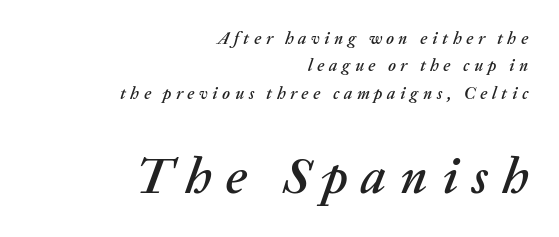
Q: Is the text italic (slanted)? A: Yes, it leans right by about 20 degrees.
Q: Is the text underlined? A: No.
Q: How is the paragraph aligned? A: Right-aligned.
Q: Is the spacing between letters normal or unusually wide? A: Unusually wide.
Q: Is the spacing between lines tight, normal or loose? A: Normal.
Q: Which block of text is set in a larger size, the first (top) or the second (bottom)? A: The second (bottom) one.
Q: Width (condensed, normal, or wide)? A: Normal.
Q: Stroke contrast? A: Medium.
Q: x-height? A: Medium.
Q: Monospaced? A: No.
